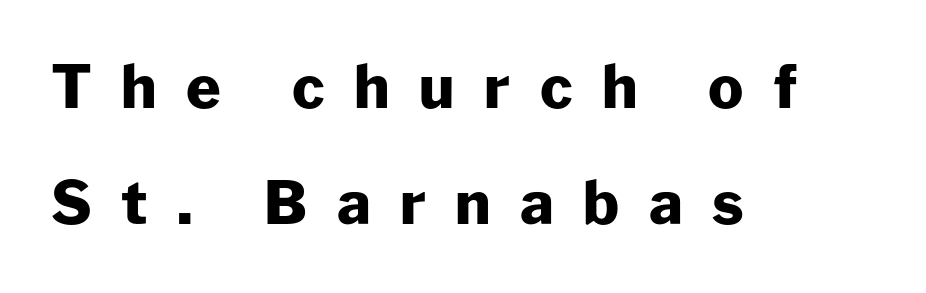
Q: Is the text bold? A: Yes.
Q: Is the text italic (slanted)? A: No, it is upright.
Q: Is the typeface a serif or a sans-serif typeface? A: Sans-serif.
Q: Is the text underlined? A: No.
Q: How is the paragraph aligned? A: Left-aligned.
Q: Is the spacing between letters normal or unusually wide? A: Unusually wide.
Q: Is the spacing between lines tight, normal or loose? A: Loose.
Q: Width (condensed, normal, or wide)? A: Normal.
Q: Stroke contrast? A: Low.
Q: x-height? A: Medium.
Q: Monospaced? A: No.
